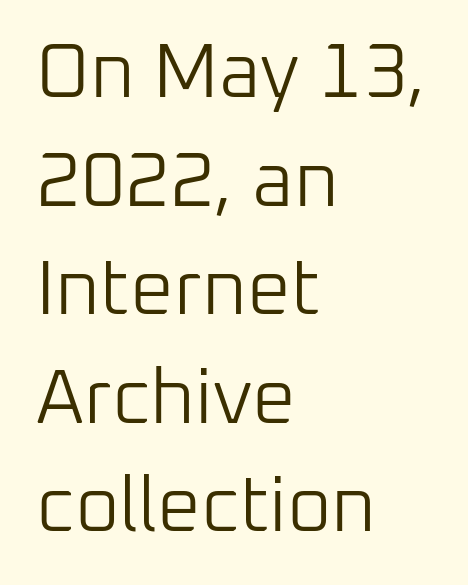
Q: Is the text bold? A: No.
Q: Is the text italic (slanted)? A: No, it is upright.
Q: Is the typeface a serif or a sans-serif typeface? A: Sans-serif.
Q: Is the text underlined? A: No.
Q: How is the paragraph aligned? A: Left-aligned.
Q: Is the spacing between letters normal or unusually wide? A: Normal.
Q: Is the spacing between lines tight, normal or loose? A: Normal.
Q: Width (condensed, normal, or wide)? A: Normal.
Q: Stroke contrast? A: Low.
Q: x-height? A: Medium.
Q: Monospaced? A: No.
